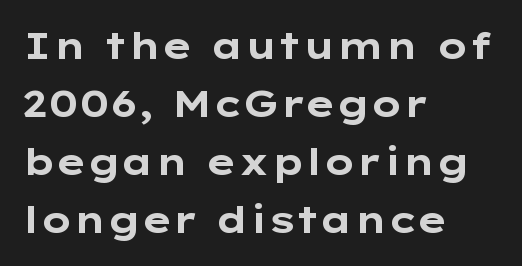
{"serif": "no", "italic": "no", "bold": "yes", "weight": "bold", "width": "wide", "stroke_contrast": "low", "x_height": "medium", "monospaced": "no", "underline": "no", "align": "left", "line_spacing": "normal", "line_spacing_ratio": 1.57, "letter_spacing": "normal", "letter_spacing_em": 0.0, "glyph_px": 37}
